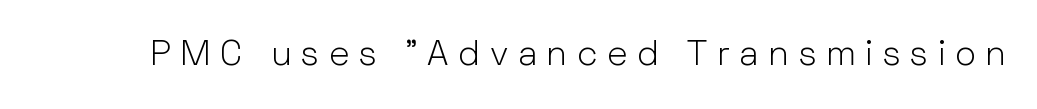
The image shows 35 px light sans-serif type, upright; set unusually wide letter spacing (+0.28 em), not underlined; low stroke contrast and a medium x-height.
